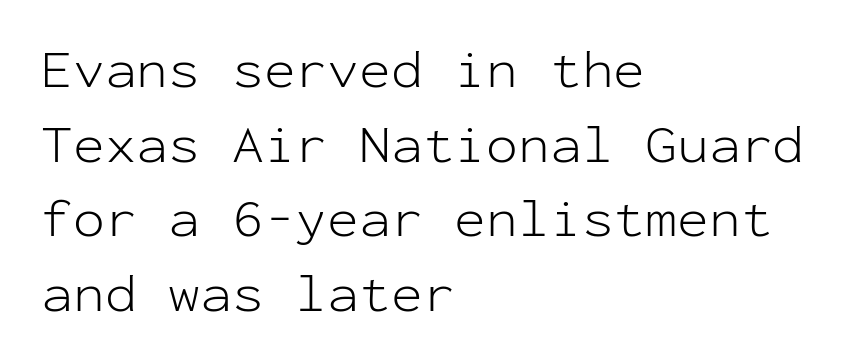
Words float on clear page, feet unadorned. Compared with typical paragraphs, the rows here are spaced about the same. Glyph-to-glyph distance matches everyday printed text. The rag falls on the right side of this text block.
